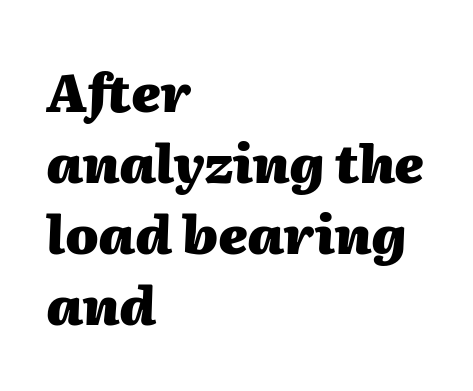
Its strokes are broad and dark, the hallmark of bold type. Layout note: lines flush left. Looks like regular typesetting: each glyph gets only the width it needs. The passage shown leans; its letterforms are oblique.
